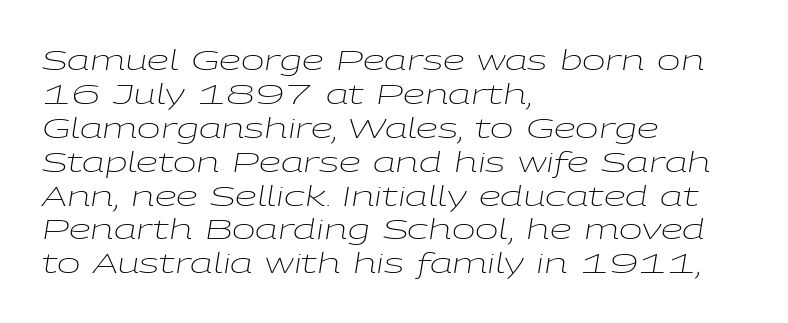
Q: Is the text bold? A: No.
Q: Is the text italic (slanted)? A: Yes, it leans right by about 9 degrees.
Q: Is the text underlined? A: No.
Q: How is the paragraph aligned? A: Left-aligned.
Q: Is the spacing between letters normal or unusually wide? A: Normal.
Q: Width (condensed, normal, or wide)? A: Wide.
Q: Stroke contrast? A: Low.
Q: x-height? A: Medium.
Q: Monospaced? A: No.
